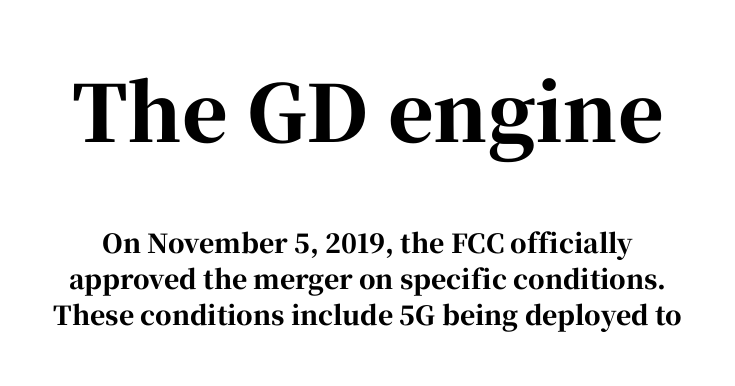
There is no visible air inserted between adjacent glyphs. Stroke terminals: seriffed. Note the varied advance widths — an 'i' is clearly narrower than an 'm'. The typography opts for an upright posture over an oblique one. As a designer I'd log this as weight 700, bold.
